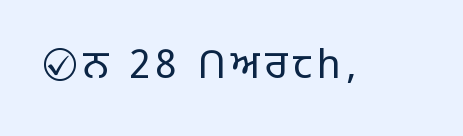
Q: Is the text bold? A: No.
Q: Is the text italic (slanted)? A: No, it is upright.
Q: Is the typeface a serif or a sans-serif typeface? A: Sans-serif.
Q: Is the text underlined? A: No.
Q: Width (condensed, normal, or wide)? A: Normal.
Q: Stroke contrast? A: Low.
Q: x-height? A: Large.
Q: Monospaced? A: No.
